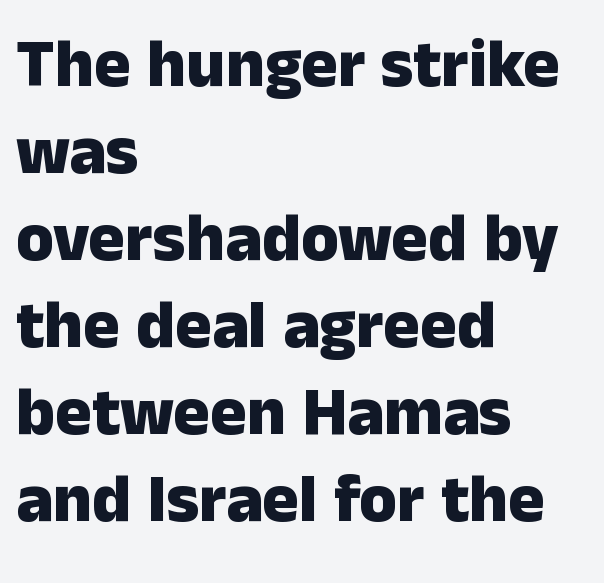
Q: Is the text bold? A: Yes.
Q: Is the text italic (slanted)? A: No, it is upright.
Q: Is the typeface a serif or a sans-serif typeface? A: Sans-serif.
Q: Is the text underlined? A: No.
Q: How is the paragraph aligned? A: Left-aligned.
Q: Is the spacing between letters normal or unusually wide? A: Normal.
Q: Is the spacing between lines tight, normal or loose? A: Normal.
Q: Width (condensed, normal, or wide)? A: Normal.
Q: Stroke contrast? A: Low.
Q: x-height? A: Medium.
Q: Monospaced? A: No.
